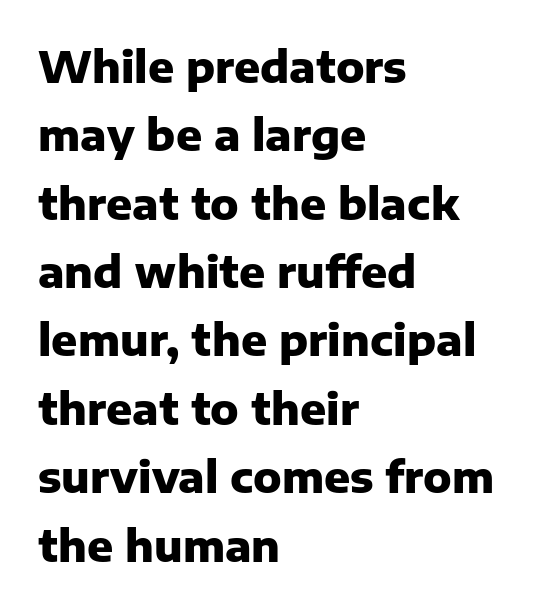
The image shows 43 px heavy sans-serif type, upright; set left-aligned, normal line spacing (1.59x), normal letter spacing, not underlined; low stroke contrast and a medium x-height.
